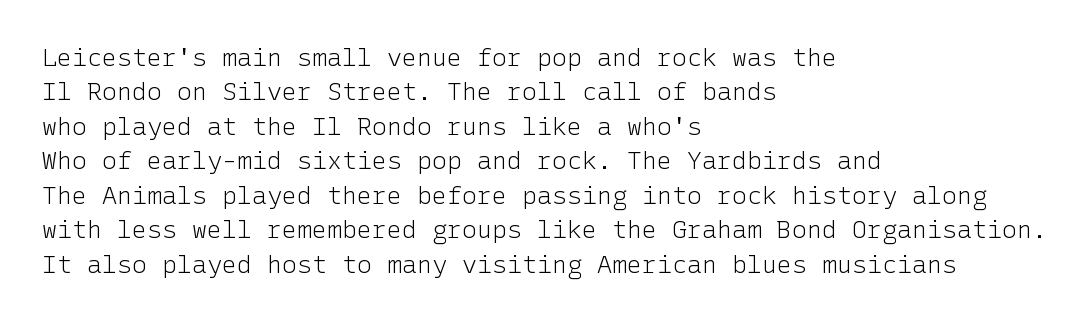
{"italic": "no", "bold": "no", "underline": "no", "align": "left", "line_spacing": "normal", "line_spacing_ratio": 1.38, "letter_spacing": "normal", "letter_spacing_em": 0.0, "glyph_px": 25}
